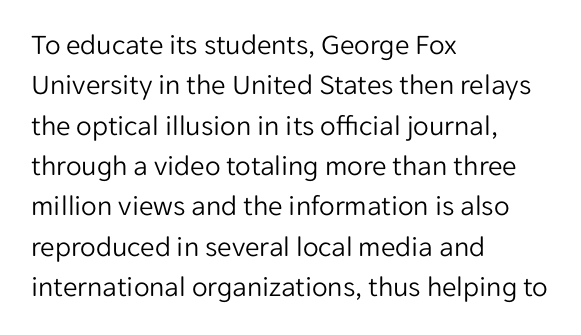
The image shows 29 px light sans-serif type, upright; set left-aligned, normal line spacing (1.39x), normal letter spacing, not underlined; low stroke contrast and a medium x-height.
